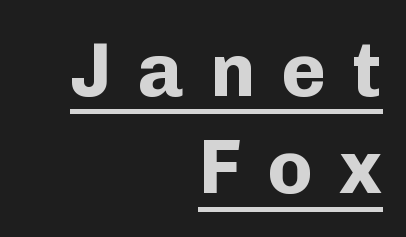
Somebody hit Ctrl+U on this one — the words are underlined. Between one letter and the next there's a generous, obvious gap. The letters are bold, with thick, heavy strokes. Upright lettering throughout. The passage shown stacks its lines at a standard gap. The text was rendered using a sans face with plain stroke endings.
